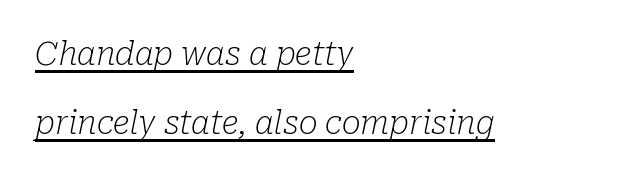
The image shows 32 px light serif type, italic (leaning right); set left-aligned, loose line spacing (2.17x), normal letter spacing, underlined; low stroke contrast and a medium x-height.
